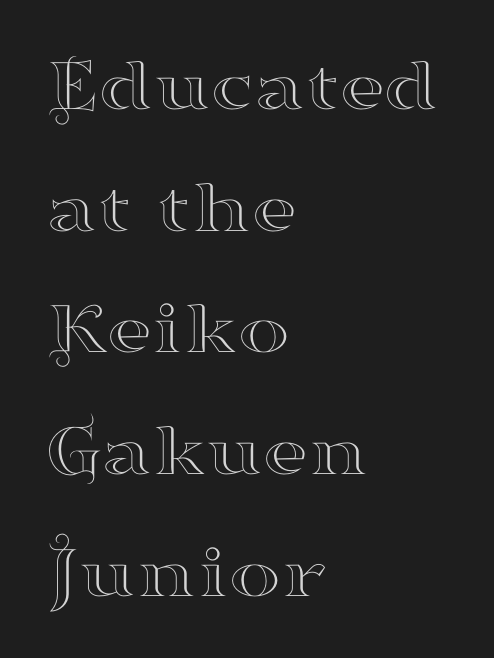
Q: Is the text italic (slanted)? A: No, it is upright.
Q: Is the typeface a serif or a sans-serif typeface? A: Serif.
Q: Is the text underlined? A: No.
Q: How is the paragraph aligned? A: Left-aligned.
Q: Is the spacing between letters normal or unusually wide? A: Normal.
Q: Is the spacing between lines tight, normal or loose? A: Normal.
Q: Width (condensed, normal, or wide)? A: Wide.
Q: Stroke contrast? A: High.
Q: x-height? A: Small.
Q: Monospaced? A: No.
